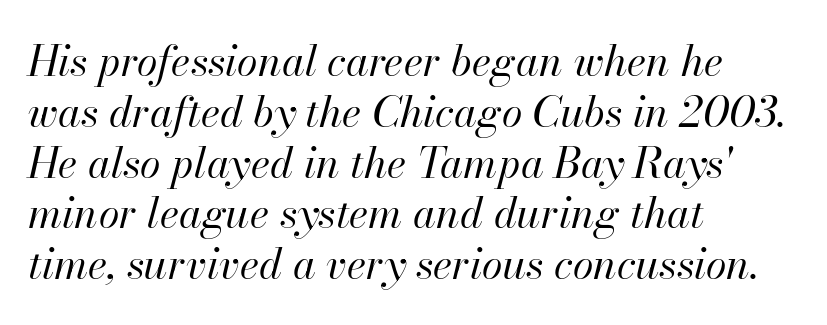
Q: Is the text bold? A: No.
Q: Is the text italic (slanted)? A: Yes, it leans right by about 13 degrees.
Q: Is the text underlined? A: No.
Q: How is the paragraph aligned? A: Left-aligned.
Q: Is the spacing between letters normal or unusually wide? A: Normal.
Q: Width (condensed, normal, or wide)? A: Normal.
Q: Stroke contrast? A: High.
Q: x-height? A: Small.
Q: Monospaced? A: No.
